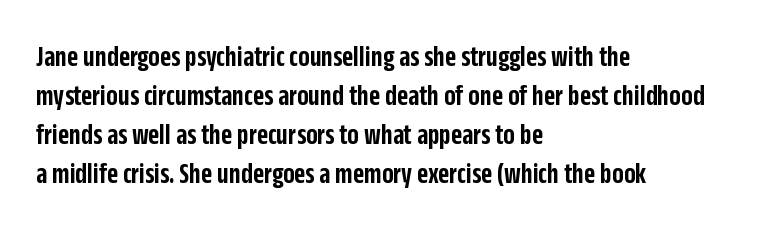
The paragraph has a hard left edge and a soft right edge. Does the leading feel generous? No, just average. Slightly chunky letters — semibold, I'd say, not full bold. Each letter keeps its own natural width here, so spacing adapts to shape.
